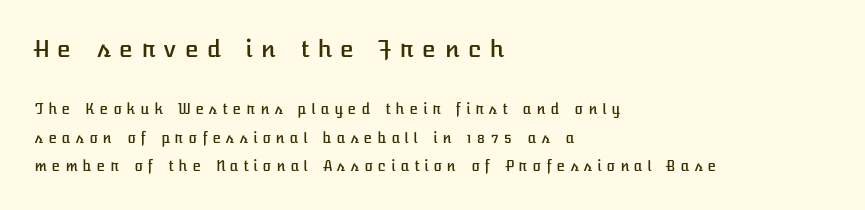
Visually, the top section dominates because its glyphs are scaled up. What stands out about the letter spacing? Its width — letters are far apart. Ascenders rise straight up at ninety degrees. Vertically, the passage feels expansive, rows floating well apart.
